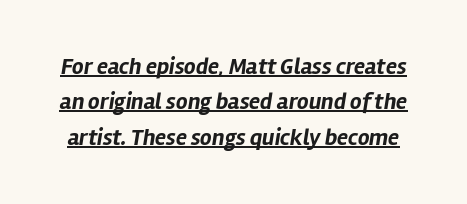
{"italic": "yes", "lean": "right", "slant_degrees": 12, "bold": "yes", "underline": "yes", "line_spacing": "normal", "line_spacing_ratio": 1.54, "letter_spacing": "normal", "letter_spacing_em": 0.0, "glyph_px": 23}
